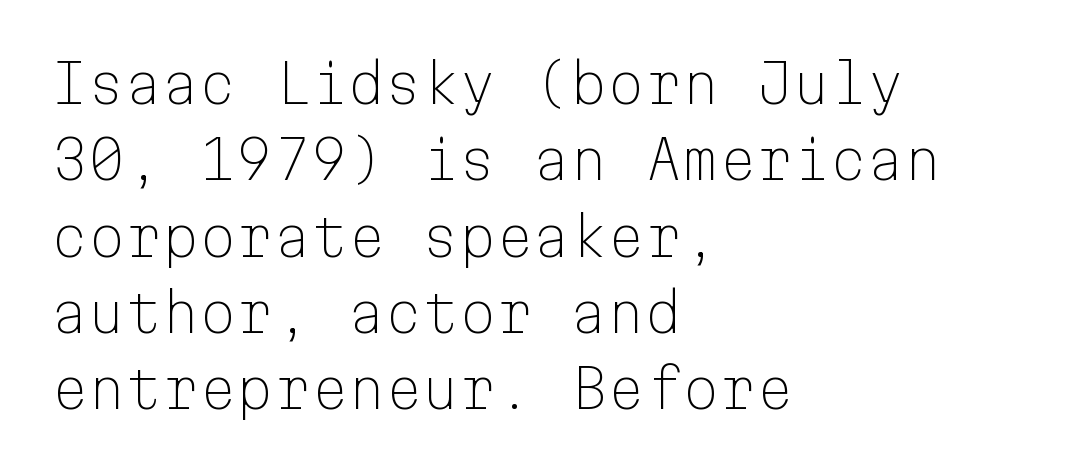
The image shows 53 px light sans-serif type, upright, monospaced; set left-aligned, normal line spacing (1.44x), normal letter spacing, not underlined; low stroke contrast and a medium x-height.
